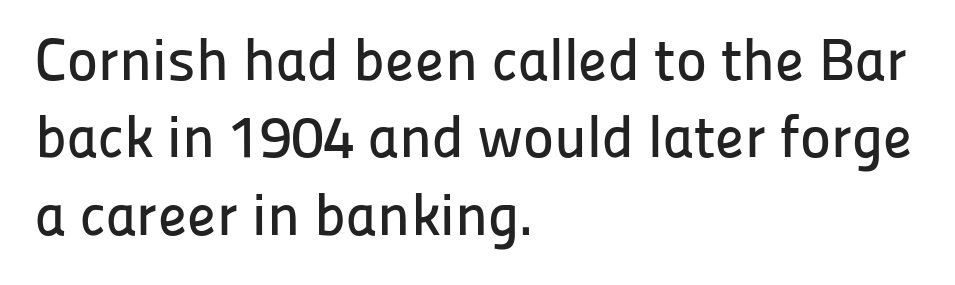
Q: Is the text italic (slanted)? A: No, it is upright.
Q: Is the typeface a serif or a sans-serif typeface? A: Sans-serif.
Q: Is the text underlined? A: No.
Q: How is the paragraph aligned? A: Left-aligned.
Q: Is the spacing between letters normal or unusually wide? A: Normal.
Q: Is the spacing between lines tight, normal or loose? A: Normal.
Q: Width (condensed, normal, or wide)? A: Normal.
Q: Stroke contrast? A: Low.
Q: x-height? A: Medium.
Q: Monospaced? A: No.
